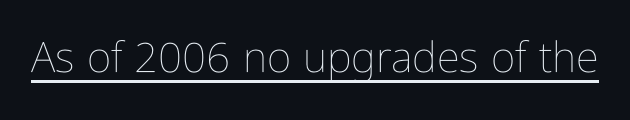
The image shows 42 px thin, condensed type, upright; set normal letter spacing, underlined; low stroke contrast and a medium x-height.
